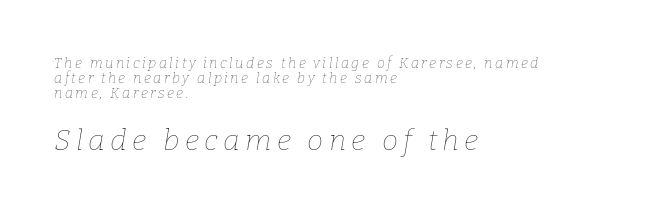
{"italic": "yes", "lean": "right", "slant_degrees": 9, "bold": "no", "weight": "thin", "width": "normal", "stroke_contrast": "low", "x_height": "medium", "monospaced": "no", "underline": "no", "align": "left", "line_spacing": "tight", "line_spacing_ratio": 1.06, "larger_block": "second", "size_ratio": 2.07, "glyph_px": 29}
